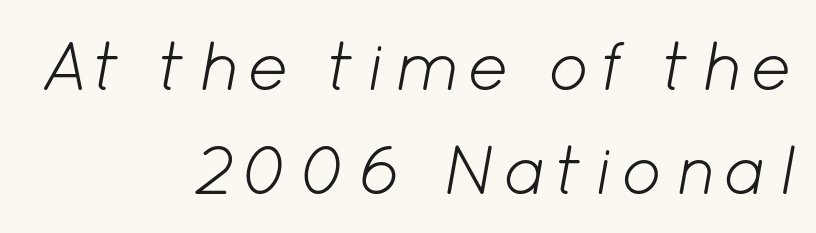
The image shows 70 px light type, italic (leaning right); set right-aligned, normal line spacing (1.48x), not underlined; low stroke contrast and a medium x-height.
